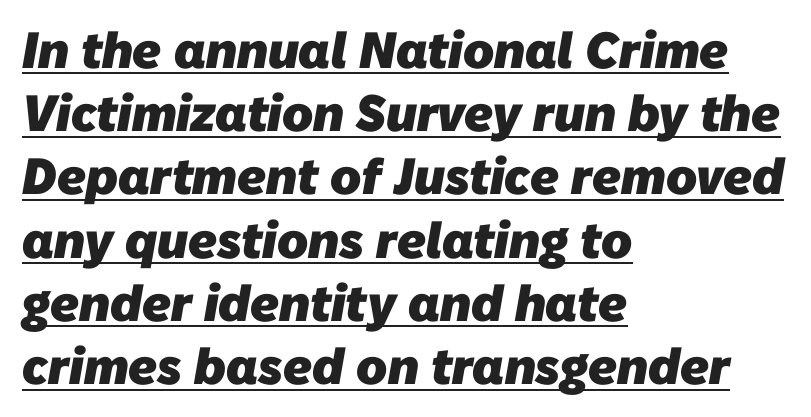
Emphasis by weight is at full strength: bold. Letterform terminals end flat and unadorned throughout the passage. Standard letterfit; no display-style spreading of the glyphs. Decoration check: the copy is underlined. The ragged edge is on the right, which tells us the setting is flush left.
